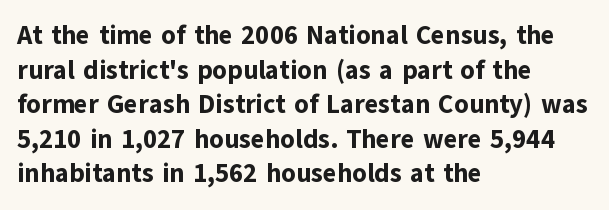
Q: Is the text bold? A: Yes.
Q: Is the text italic (slanted)? A: No, it is upright.
Q: Is the text underlined? A: No.
Q: How is the paragraph aligned? A: Left-aligned.
Q: Is the spacing between letters normal or unusually wide? A: Normal.
Q: Is the spacing between lines tight, normal or loose? A: Normal.
